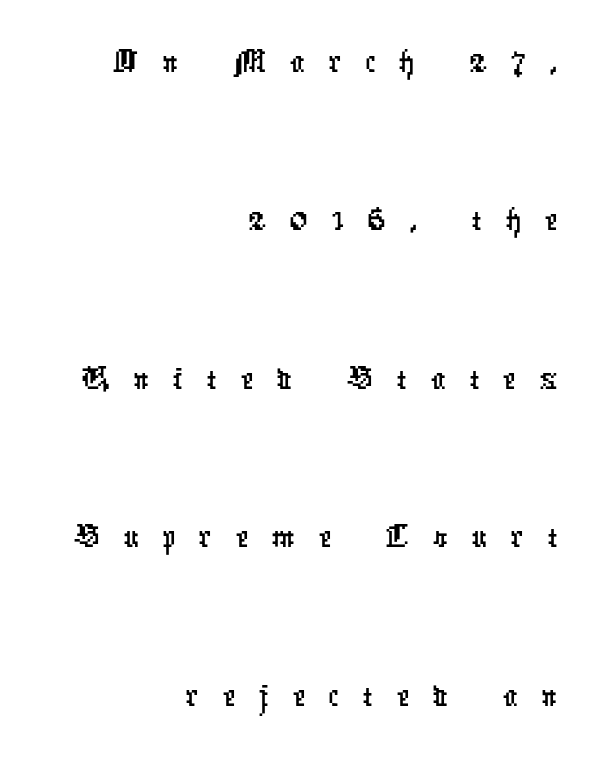
The image shows 73 px condensed sans-serif type; set right-aligned, loose line spacing (2.17x), unusually wide letter spacing (+0.32 em), not underlined; low stroke contrast and a medium x-height.
